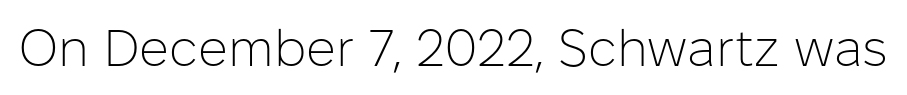
A bare baseline throughout the passage. No heavy texture on the line: the type isn't bold. The axis of the letterforms is exactly vertical. Is this a sans? Yes — the strokes have no serifs.
